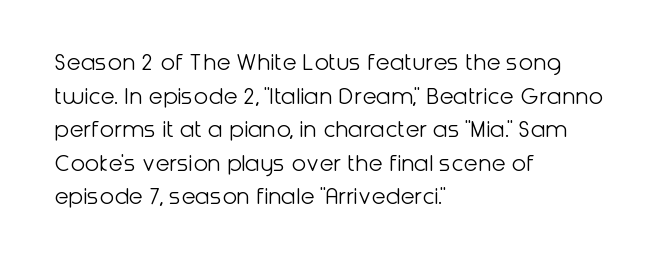
Q: Is the text bold? A: No.
Q: Is the text italic (slanted)? A: No, it is upright.
Q: Is the text underlined? A: No.
Q: How is the paragraph aligned? A: Left-aligned.
Q: Is the spacing between letters normal or unusually wide? A: Normal.
Q: Is the spacing between lines tight, normal or loose? A: Normal.
